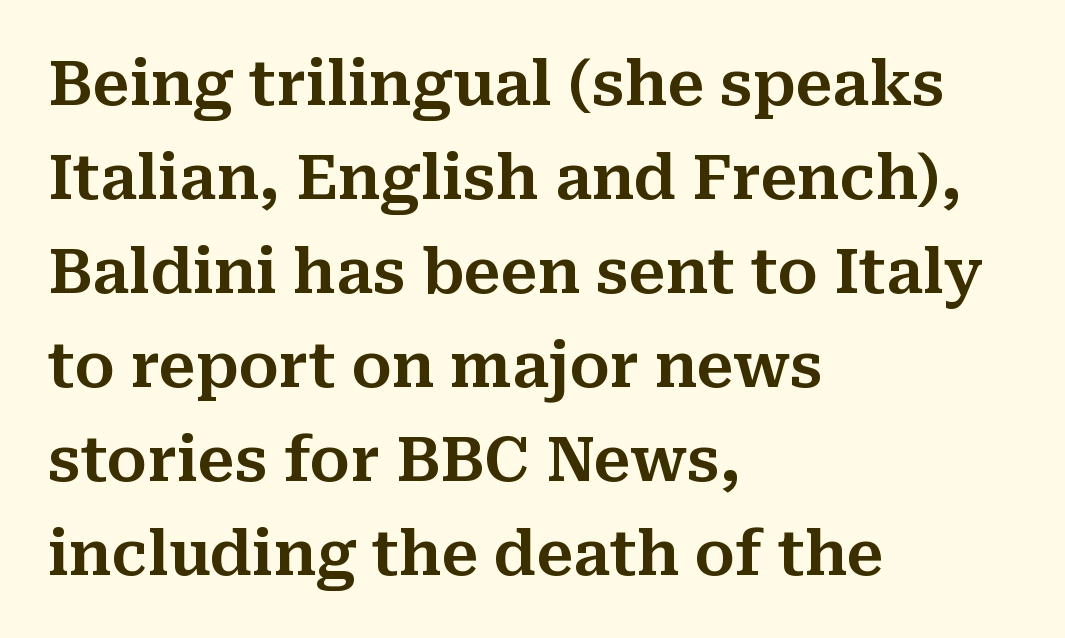
{"serif": "yes", "italic": "no", "width": "normal", "stroke_contrast": "medium", "x_height": "medium", "monospaced": "no", "underline": "no", "align": "left", "line_spacing": "normal", "line_spacing_ratio": 1.54, "letter_spacing": "normal", "letter_spacing_em": 0.0, "glyph_px": 61}
